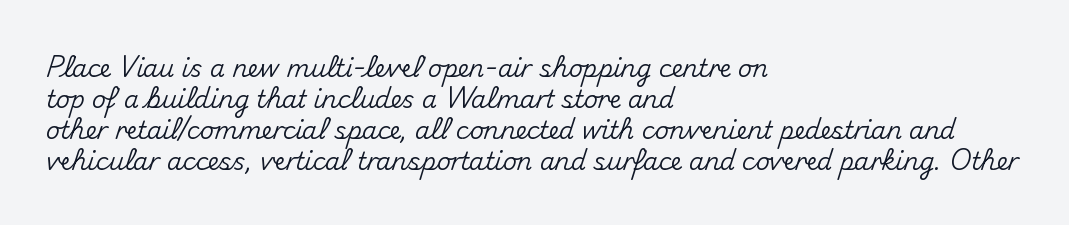
The image shows 24 px text type; set left-aligned, normal line spacing (1.29x), normal letter spacing, not underlined.
